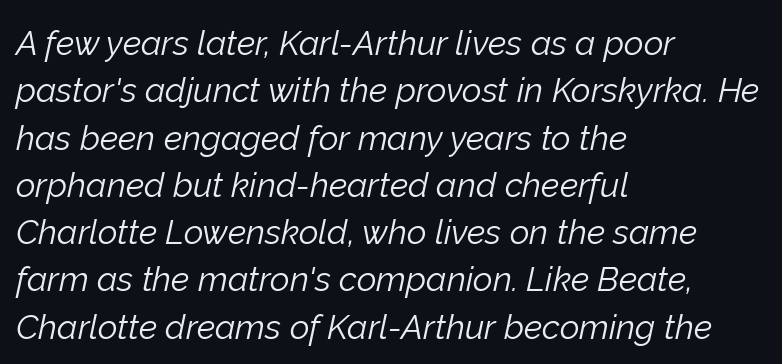
Weight: not bold — regular or lighter. Reading down the block, your eye returns to a fixed left position each line. Every character sits at an angle, as italics do. The face used here is rendered with its standard letterfit. Varying glyph widths throughout — classic text-font behaviour. The passage shown stacks its lines at a standard gap.
